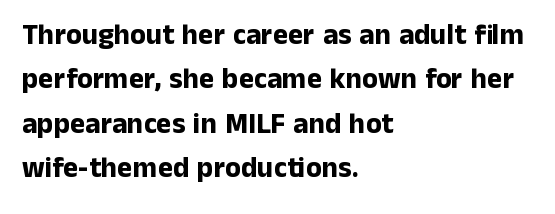
{"serif": "no", "italic": "no", "bold": "yes", "weight": "bold", "width": "normal", "stroke_contrast": "low", "x_height": "medium", "monospaced": "no", "underline": "no", "align": "left", "line_spacing": "normal", "line_spacing_ratio": 1.53, "letter_spacing": "normal", "letter_spacing_em": 0.0, "glyph_px": 29}
